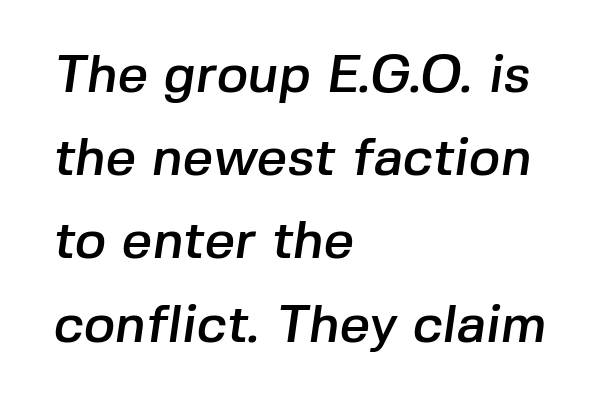
The typeface chosen for these lines omits serifs. Students, note that the glyphs here touch the page at normal intervals. Is there much room between lines? A standard amount, neither cramped nor airy. Alignment: flush left. A bare baseline throughout the passage. Is this a fixed-width face? No — the glyphs have proportional, varying widths.
